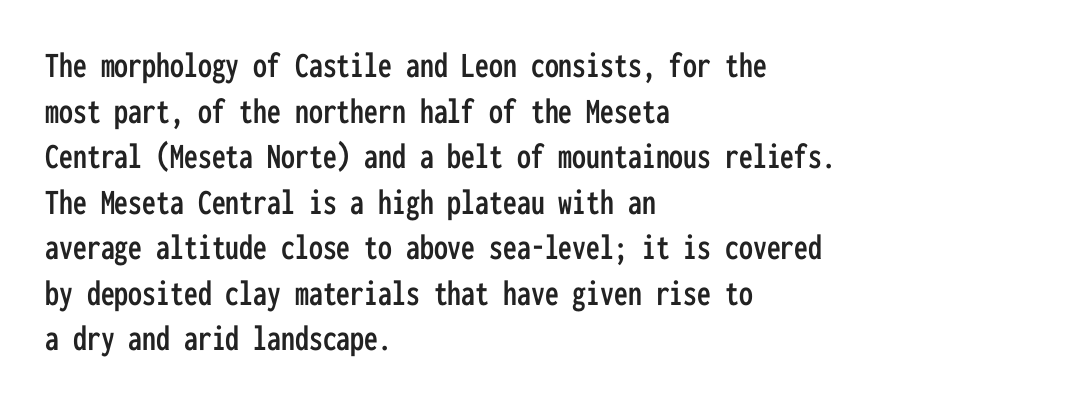
The image shows 37 px condensed sans-serif type, upright, monospaced; set left-aligned, line spacing 1.23x, normal letter spacing, not underlined; low stroke contrast and a medium x-height.
